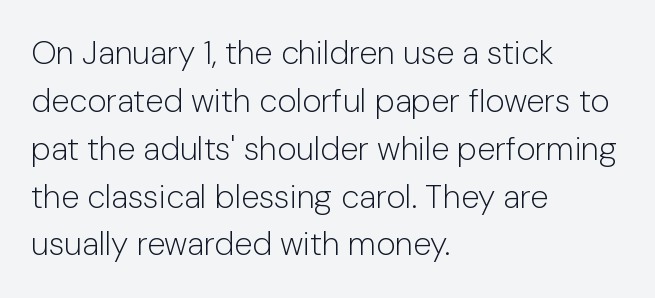
Q: Is the text bold? A: No.
Q: Is the text italic (slanted)? A: No, it is upright.
Q: Is the typeface a serif or a sans-serif typeface? A: Sans-serif.
Q: Is the text underlined? A: No.
Q: How is the paragraph aligned? A: Left-aligned.
Q: Is the spacing between letters normal or unusually wide? A: Normal.
Q: Is the spacing between lines tight, normal or loose? A: Normal.
Q: Width (condensed, normal, or wide)? A: Normal.
Q: Stroke contrast? A: Low.
Q: x-height? A: Medium.
Q: Monospaced? A: No.
